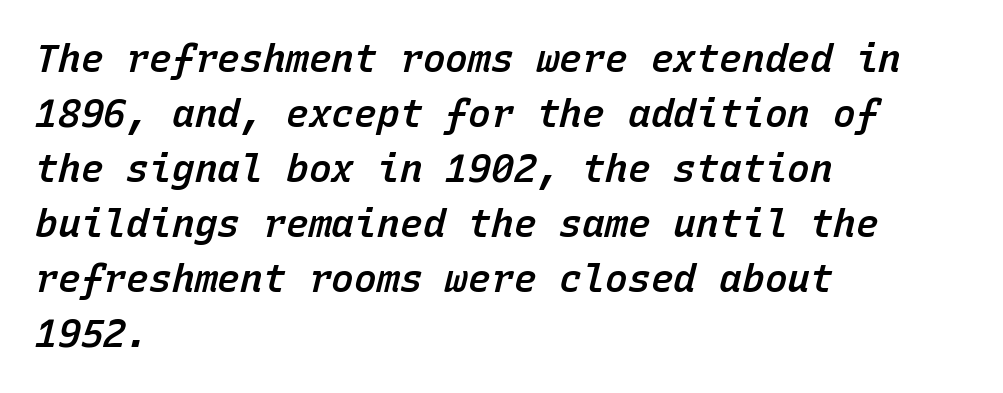
The passage shown is typed in a monospace face where columns stay perfectly aligned. Look at the tracking — it's just the regular setting, nothing added. Does the copy run flush right? No — it runs flush left. Each glyph is drawn with semibold strokes, heavier than normal yet not fully bold.
